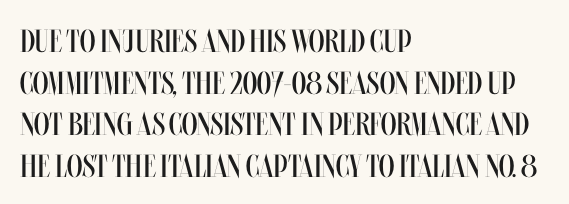
The image shows 32 px regular-weight, condensed type, upright; set left-aligned, normal line spacing (1.3x), normal letter spacing, not underlined; medium stroke contrast and a large x-height.
